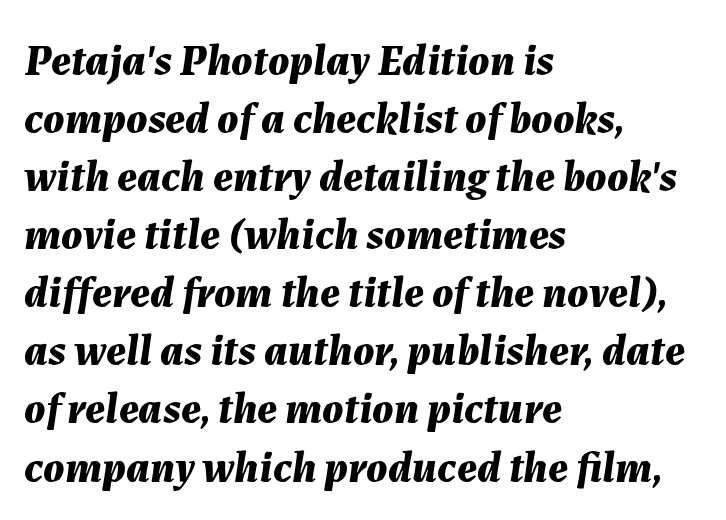
These lines are rendered in a variable-pitch font. Line starts are locked; line ends wander. Words appear dense and cohesive because spacing is normal. Only glyphs here, with clear space below each row. These lines sit exactly where default settings would place them.
